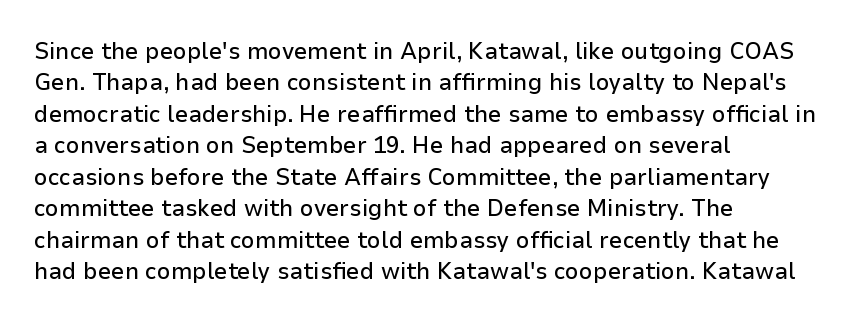
Q: Is the text italic (slanted)? A: No, it is upright.
Q: Is the text underlined? A: No.
Q: How is the paragraph aligned? A: Left-aligned.
Q: Is the spacing between letters normal or unusually wide? A: Normal.
Q: Is the spacing between lines tight, normal or loose? A: Normal.
